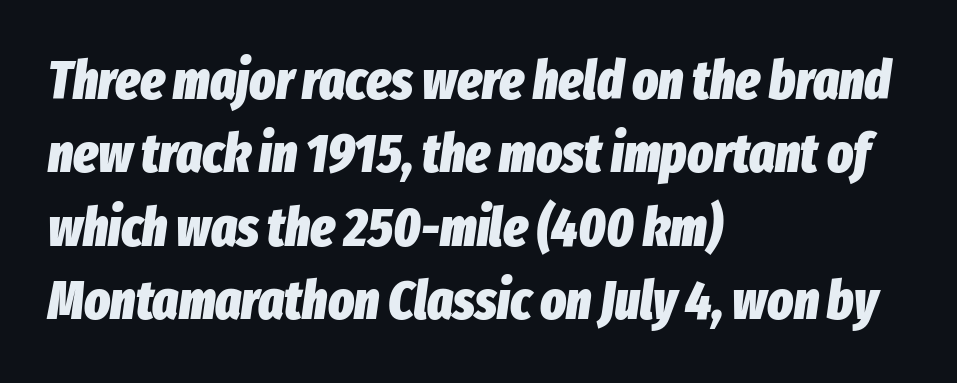
The image shows 54 px heavy, condensed type, italic (leaning right); set left-aligned, normal line spacing (1.36x), normal letter spacing, not underlined; low stroke contrast and a medium x-height.
